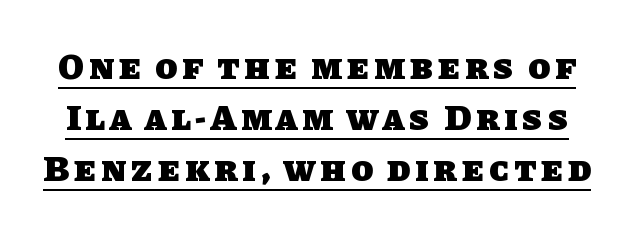
Is the type bold? Yes — the strokes are clearly thick and heavy. Leading: standard. The designer went with a sans here, leaving each stem footless. The string is rendered with underlining switched on. A typesetter would call this proportional, since set widths differ per character.
